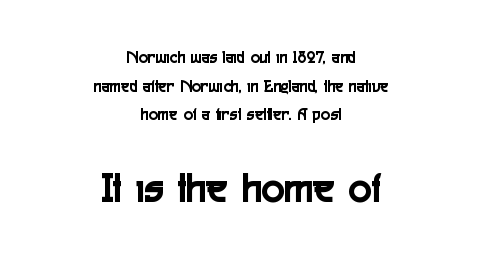
Q: Is the text italic (slanted)? A: No, it is upright.
Q: Is the typeface a serif or a sans-serif typeface? A: Sans-serif.
Q: Is the text underlined? A: No.
Q: How is the paragraph aligned? A: Centered.
Q: Is the spacing between letters normal or unusually wide? A: Normal.
Q: Is the spacing between lines tight, normal or loose? A: Normal.
Q: Which block of text is set in a larger size, the first (top) or the second (bottom)? A: The second (bottom) one.
Q: Width (condensed, normal, or wide)? A: Condensed.
Q: x-height? A: Medium.
Q: Monospaced? A: No.
